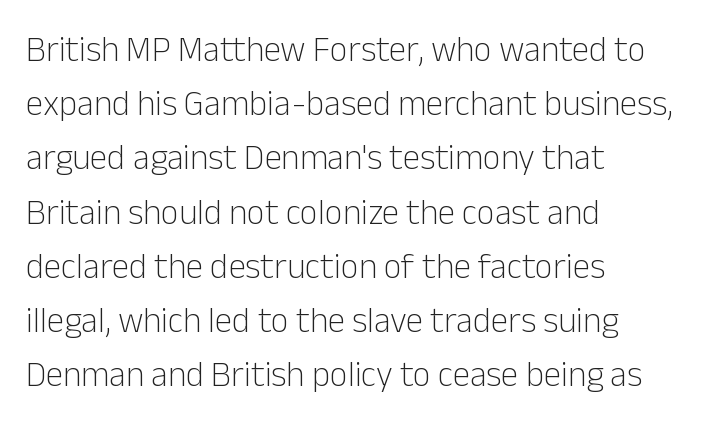
{"serif": "no", "italic": "no", "bold": "no", "weight": "light", "width": "normal", "stroke_contrast": "low", "x_height": "medium", "monospaced": "no", "underline": "no", "align": "left", "line_spacing": "normal", "line_spacing_ratio": 1.55, "letter_spacing": "normal", "letter_spacing_em": 0.0, "glyph_px": 35}
